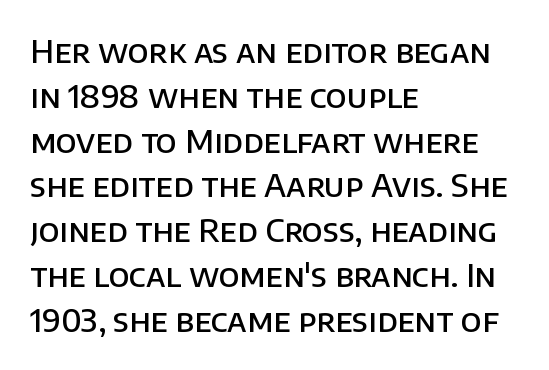
{"serif": "no", "italic": "no", "bold": "semi", "weight": "semibold", "width": "normal", "stroke_contrast": "low", "x_height": "large", "monospaced": "no", "underline": "no", "align": "left", "line_spacing": "normal", "line_spacing_ratio": 1.4, "letter_spacing": "normal", "letter_spacing_em": 0.0, "glyph_px": 32}
